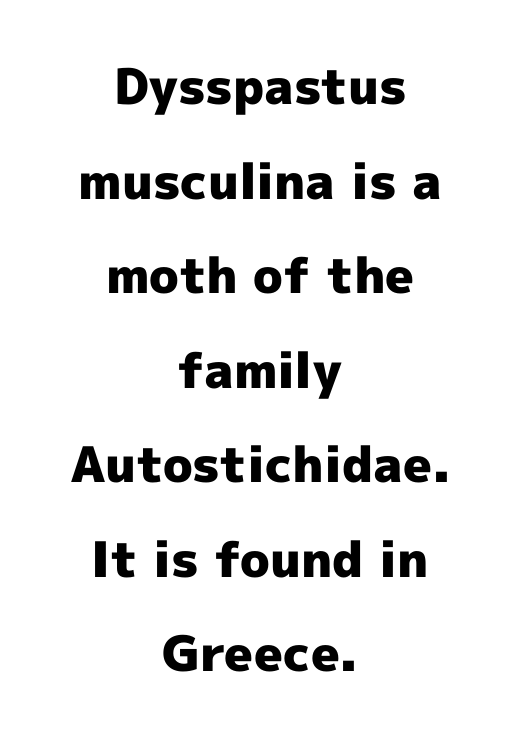
{"serif": "no", "italic": "no", "bold": "yes", "weight": "heavy", "width": "normal", "x_height": "medium", "monospaced": "no", "underline": "no", "align": "center", "line_spacing": "loose", "line_spacing_ratio": 1.93, "letter_spacing": "normal", "letter_spacing_em": 0.0, "glyph_px": 49}
